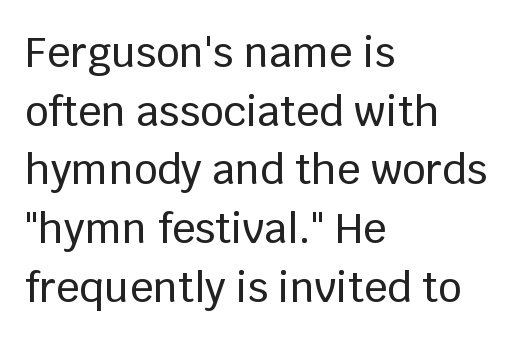
Q: Is the text italic (slanted)? A: No, it is upright.
Q: Is the typeface a serif or a sans-serif typeface? A: Sans-serif.
Q: Is the text underlined? A: No.
Q: How is the paragraph aligned? A: Left-aligned.
Q: Is the spacing between letters normal or unusually wide? A: Normal.
Q: Is the spacing between lines tight, normal or loose? A: Normal.
Q: Width (condensed, normal, or wide)? A: Normal.
Q: Stroke contrast? A: Low.
Q: x-height? A: Large.
Q: Monospaced? A: No.
